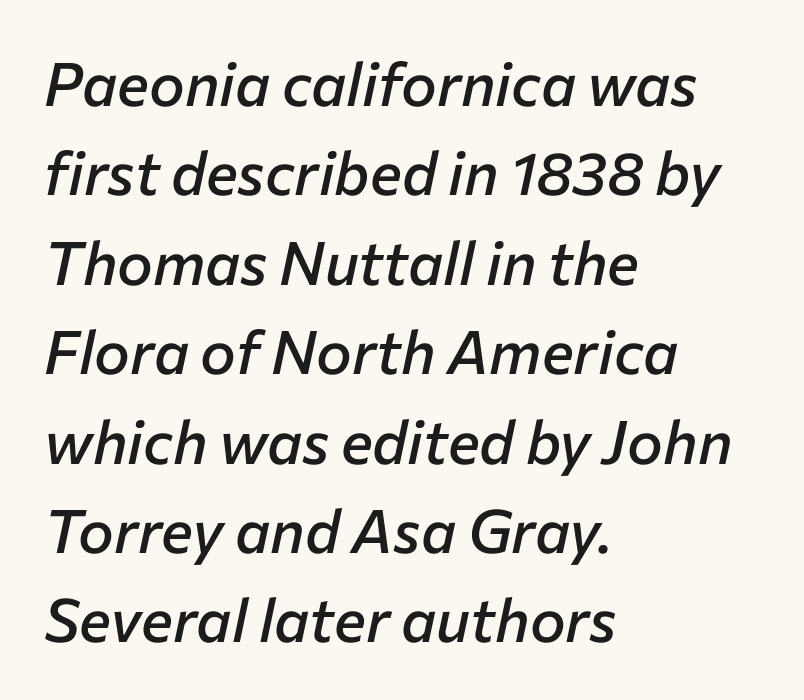
Tracking value appears to be zero — textbook default spacing. A semibold gives these letters moderate extra thickness, short of bold. Any mark beneath the type? The region is blank. Is this a fixed-width face? No — the glyphs have proportional, varying widths. Line starts are locked; line ends wander.
